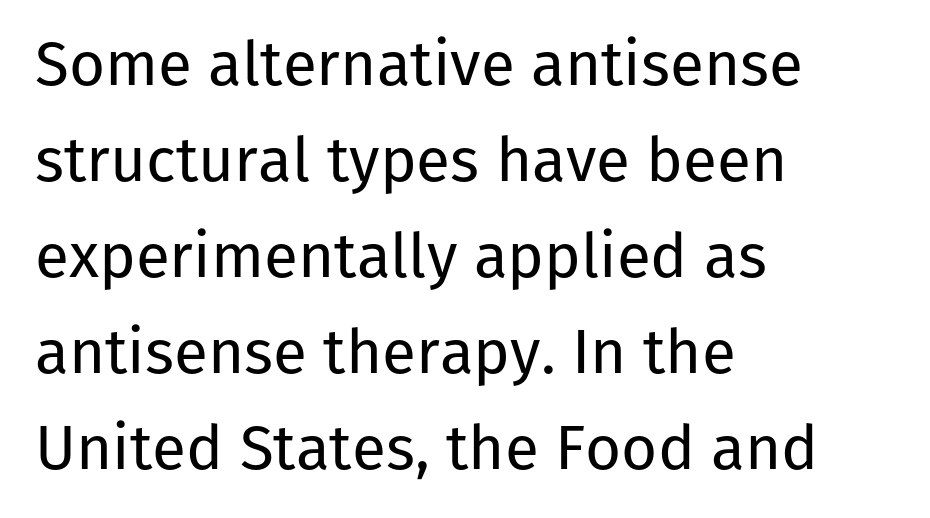
Q: Is the text bold? A: No.
Q: Is the text italic (slanted)? A: No, it is upright.
Q: Is the typeface a serif or a sans-serif typeface? A: Sans-serif.
Q: Is the text underlined? A: No.
Q: How is the paragraph aligned? A: Left-aligned.
Q: Is the spacing between letters normal or unusually wide? A: Normal.
Q: Is the spacing between lines tight, normal or loose? A: Normal.
Q: Width (condensed, normal, or wide)? A: Normal.
Q: Stroke contrast? A: Low.
Q: x-height? A: Medium.
Q: Monospaced? A: No.
